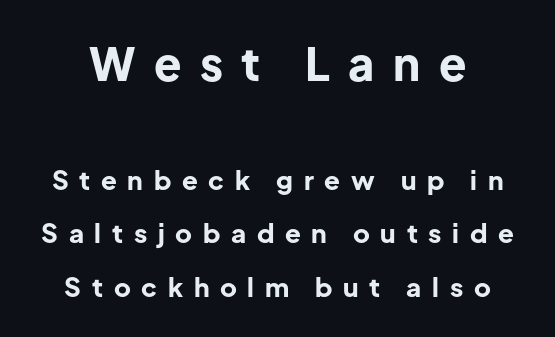
Q: Is the text bold? A: Yes.
Q: Is the text italic (slanted)? A: No, it is upright.
Q: Is the typeface a serif or a sans-serif typeface? A: Sans-serif.
Q: Is the text underlined? A: No.
Q: Is the spacing between letters normal or unusually wide? A: Unusually wide.
Q: Is the spacing between lines tight, normal or loose? A: Loose.
Q: Which block of text is set in a larger size, the first (top) or the second (bottom)? A: The first (top) one.
Q: Width (condensed, normal, or wide)? A: Normal.
Q: Stroke contrast? A: Low.
Q: x-height? A: Medium.
Q: Monospaced? A: No.
